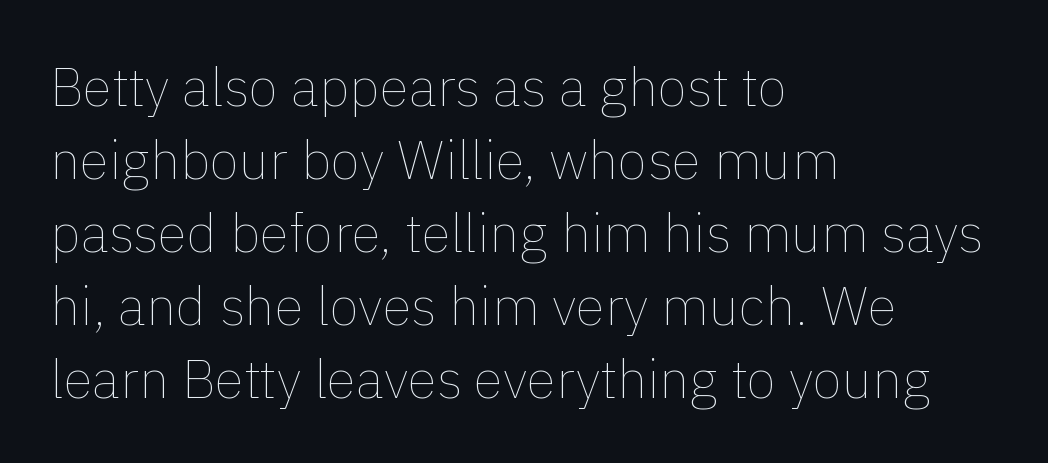
{"italic": "no", "bold": "no", "weight": "thin", "width": "normal", "x_height": "medium", "monospaced": "no", "underline": "no", "align": "left", "line_spacing": "normal", "line_spacing_ratio": 1.35, "letter_spacing": "normal", "letter_spacing_em": 0.0, "glyph_px": 54}
